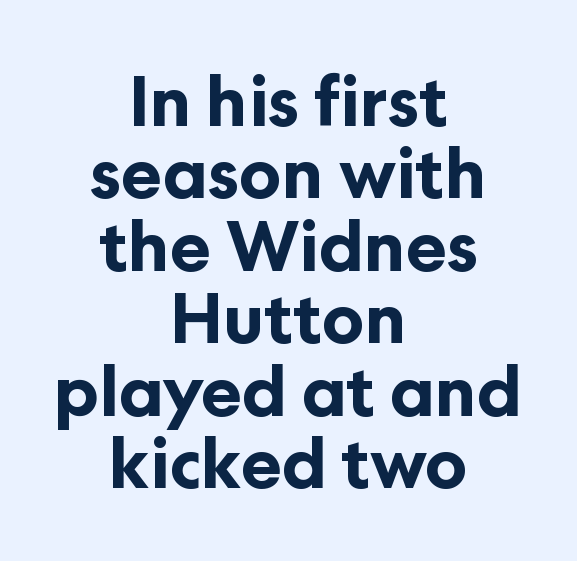
Q: Is the text bold? A: Yes.
Q: Is the text italic (slanted)? A: No, it is upright.
Q: Is the typeface a serif or a sans-serif typeface? A: Sans-serif.
Q: Is the text underlined? A: No.
Q: How is the paragraph aligned? A: Centered.
Q: Is the spacing between letters normal or unusually wide? A: Normal.
Q: Is the spacing between lines tight, normal or loose? A: Tight.
Q: Width (condensed, normal, or wide)? A: Normal.
Q: Stroke contrast? A: Low.
Q: x-height? A: Medium.
Q: Monospaced? A: No.
